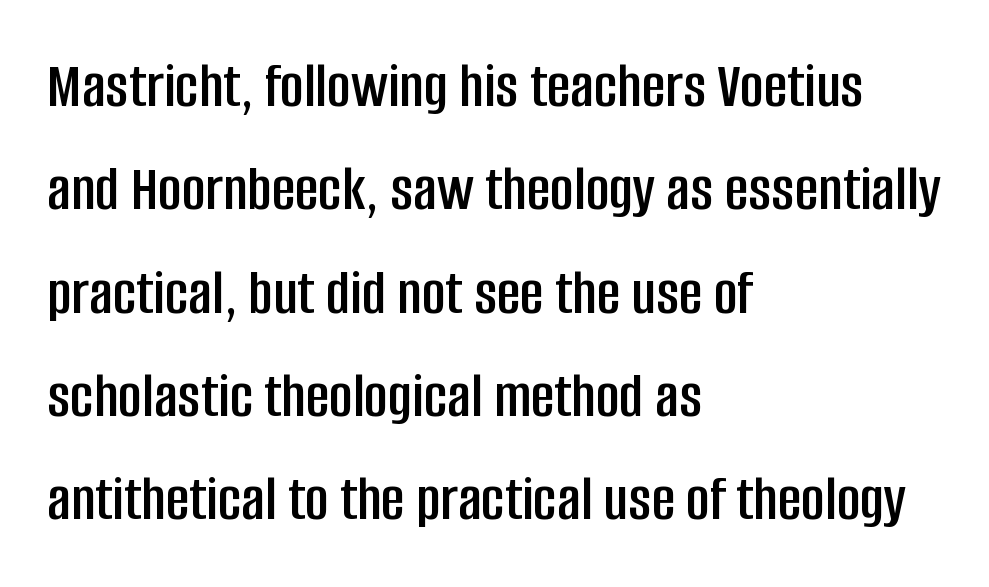
Does the copy run flush right? No — it runs flush left. In terms of letterspacing, this is plain default setting. Type style note: lacks serifs. Underline: absent. Ordinary non-slanted type is in use. Honestly, the row spacing looks completely unremarkable.
